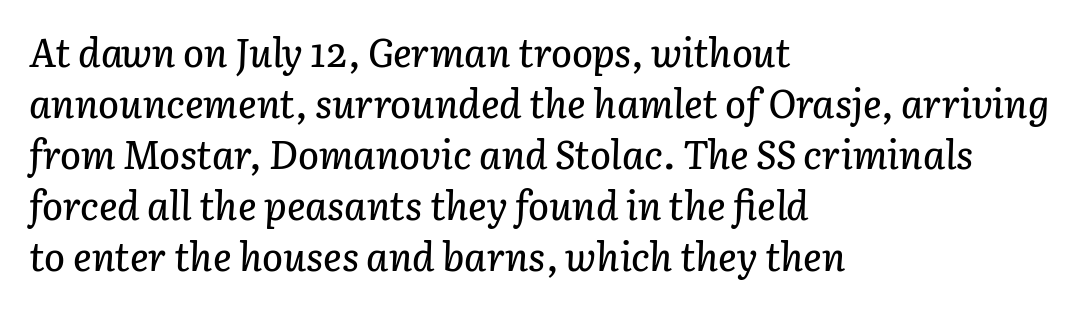
Q: Is the text italic (slanted)? A: Yes, it leans right by about 3 degrees.
Q: Is the text underlined? A: No.
Q: How is the paragraph aligned? A: Left-aligned.
Q: Is the spacing between letters normal or unusually wide? A: Normal.
Q: Is the spacing between lines tight, normal or loose? A: Normal.
Q: Width (condensed, normal, or wide)? A: Normal.
Q: Stroke contrast? A: Low.
Q: x-height? A: Medium.
Q: Monospaced? A: No.
